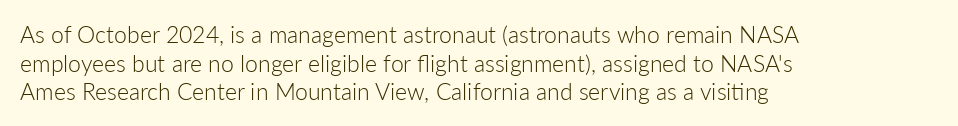
The image shows 23 px text type, upright; set left-aligned, normal line spacing (1.25x), normal letter spacing, not underlined.
